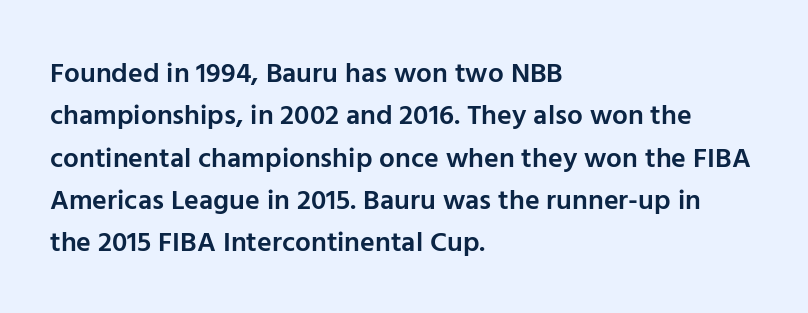
Q: Is the text bold? A: Semi-bold.
Q: Is the text italic (slanted)? A: No, it is upright.
Q: Is the typeface a serif or a sans-serif typeface? A: Sans-serif.
Q: Is the text underlined? A: No.
Q: How is the paragraph aligned? A: Left-aligned.
Q: Is the spacing between letters normal or unusually wide? A: Normal.
Q: Is the spacing between lines tight, normal or loose? A: Normal.
Q: Width (condensed, normal, or wide)? A: Normal.
Q: Stroke contrast? A: Low.
Q: x-height? A: Medium.
Q: Monospaced? A: No.
